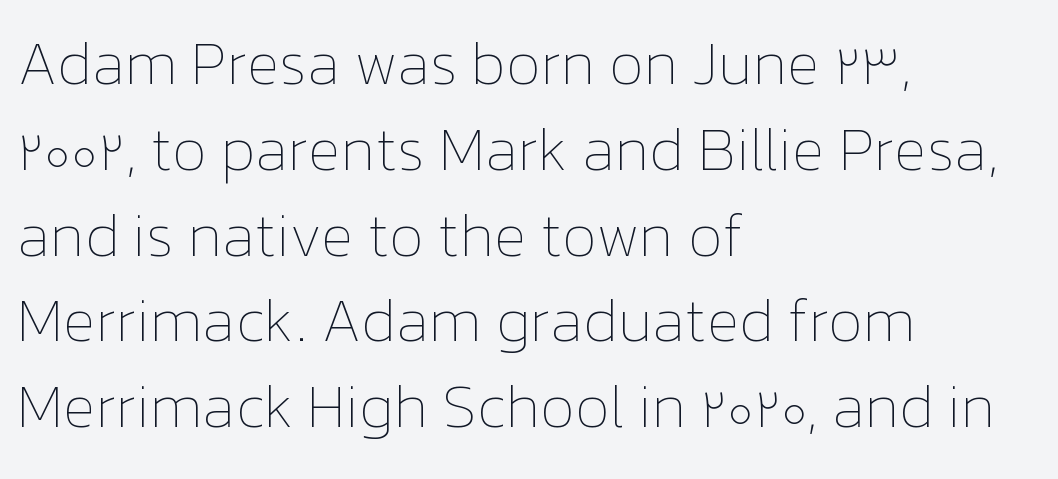
Q: Is the text bold? A: No.
Q: Is the text italic (slanted)? A: No, it is upright.
Q: Is the text underlined? A: No.
Q: How is the paragraph aligned? A: Left-aligned.
Q: Is the spacing between letters normal or unusually wide? A: Normal.
Q: Is the spacing between lines tight, normal or loose? A: Normal.
Q: Width (condensed, normal, or wide)? A: Normal.
Q: Stroke contrast? A: Low.
Q: x-height? A: Medium.
Q: Monospaced? A: No.
